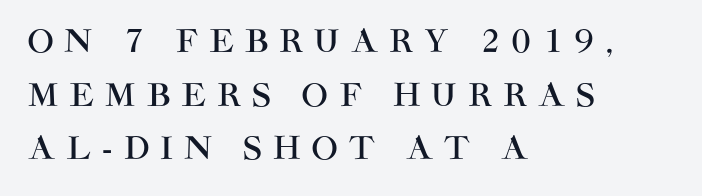
Q: Is the text italic (slanted)? A: No, it is upright.
Q: Is the typeface a serif or a sans-serif typeface? A: Sans-serif.
Q: Is the text underlined? A: No.
Q: How is the paragraph aligned? A: Left-aligned.
Q: Is the spacing between letters normal or unusually wide? A: Unusually wide.
Q: Width (condensed, normal, or wide)? A: Normal.
Q: Stroke contrast? A: High.
Q: x-height? A: Large.
Q: Monospaced? A: No.
